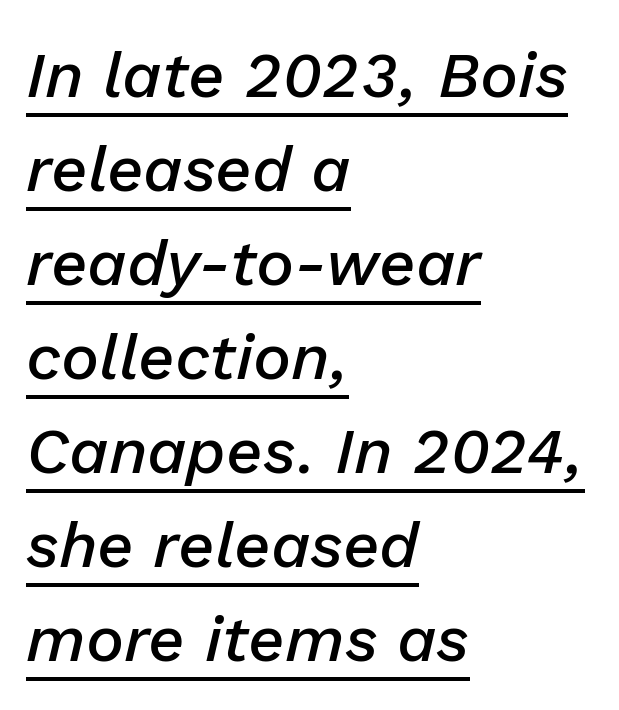
Q: Is the text bold? A: Semi-bold.
Q: Is the text italic (slanted)? A: Yes, it leans right by about 13 degrees.
Q: Is the text underlined? A: Yes.
Q: How is the paragraph aligned? A: Left-aligned.
Q: Is the spacing between letters normal or unusually wide? A: Normal.
Q: Is the spacing between lines tight, normal or loose? A: Normal.
Q: Width (condensed, normal, or wide)? A: Normal.
Q: Stroke contrast? A: Low.
Q: x-height? A: Medium.
Q: Monospaced? A: No.
